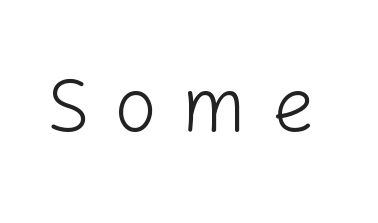
Italic? Not at all — the glyphs are vertical. The letters advance in unequal steps, a hallmark of proportional type. The passage shown is not underscored anywhere. Look at the bottom of the vertical strokes: they stop flat, with no serifs.
